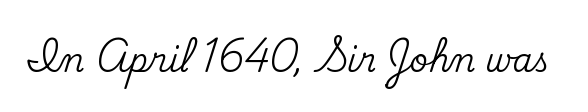
A typesetter would call this proportional, since set widths differ per character. Short note: letters normally spaced.
